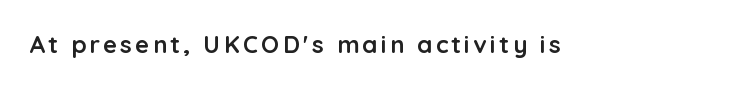
Q: Is the text bold? A: Yes.
Q: Is the text italic (slanted)? A: No, it is upright.
Q: Is the text underlined? A: No.
